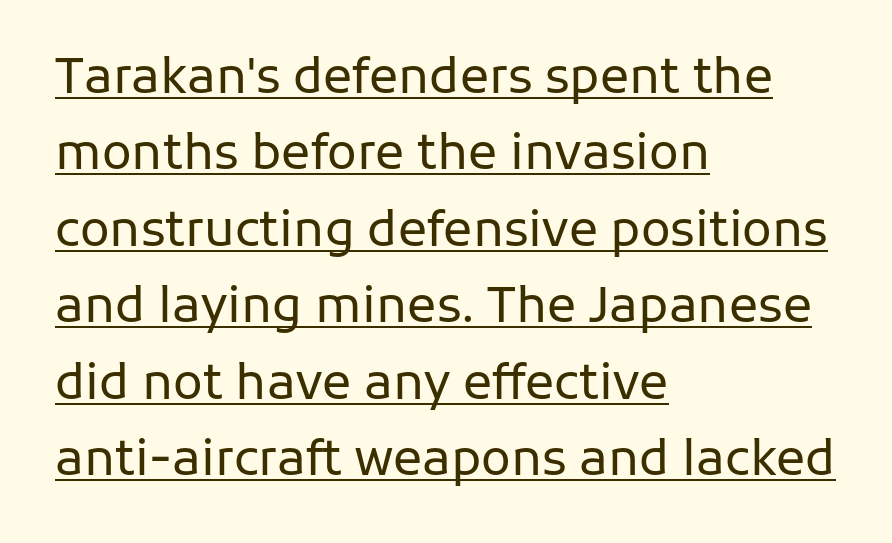
The image shows 49 px regular-weight sans-serif type, upright; set left-aligned, normal line spacing (1.56x), normal letter spacing, underlined; low stroke contrast and a medium x-height.
